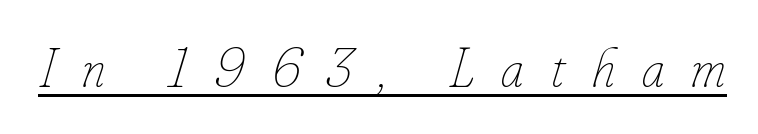
Here the glyphs are tracked loosely, breaking word shapes into spaced letters. Style check: oblique. A baseline rule has been typeset under these characters. A quiet, ordinary-to-light weight characterises the typeface. The passage shown is typed in a proportional face where columns would drift.
